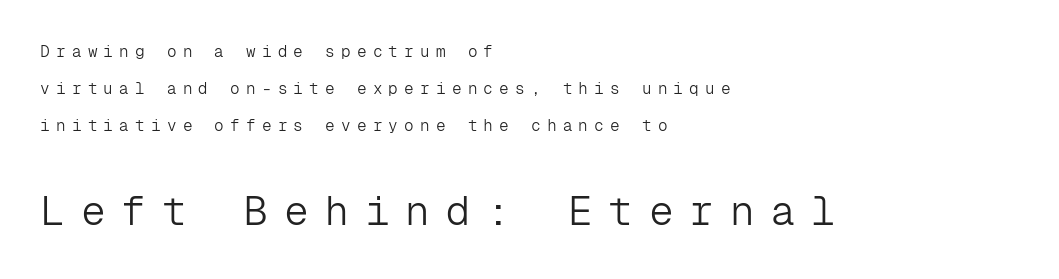
Note the uniform advance width — an 'i' takes as much space as an 'm'. Reading top to bottom, the characters get bigger at the block break. The text was rendered using a sans face with plain stroke endings. Heft: none added — not bold. Line spacing here is loose.
